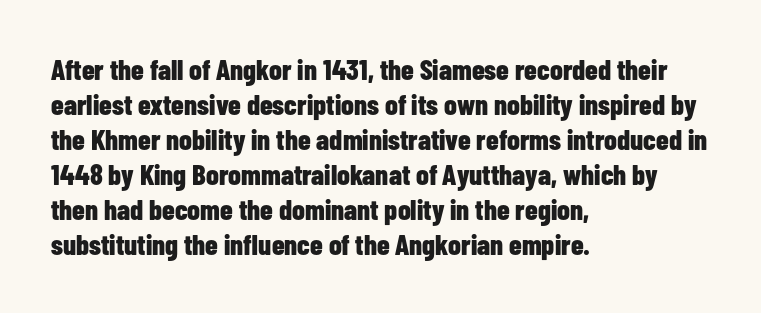
{"serif": "no", "italic": "no", "bold": "yes", "weight": "bold", "width": "condensed", "stroke_contrast": "low", "x_height": "medium", "monospaced": "no", "underline": "no", "align": "left", "line_spacing_ratio": 1.21, "letter_spacing": "normal", "letter_spacing_em": 0.0, "glyph_px": 29}
